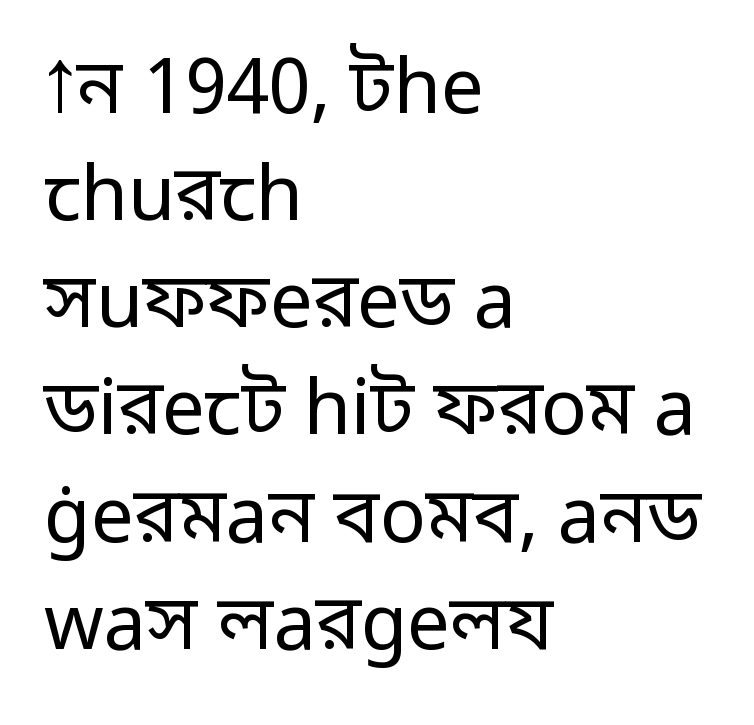
{"serif": "no", "italic": "no", "bold": "no", "weight": "regular", "width": "normal", "stroke_contrast": "low", "x_height": "medium", "monospaced": "no", "underline": "no", "align": "left", "line_spacing": "normal", "line_spacing_ratio": 1.41, "letter_spacing": "normal", "letter_spacing_em": 0.0, "glyph_px": 76}
